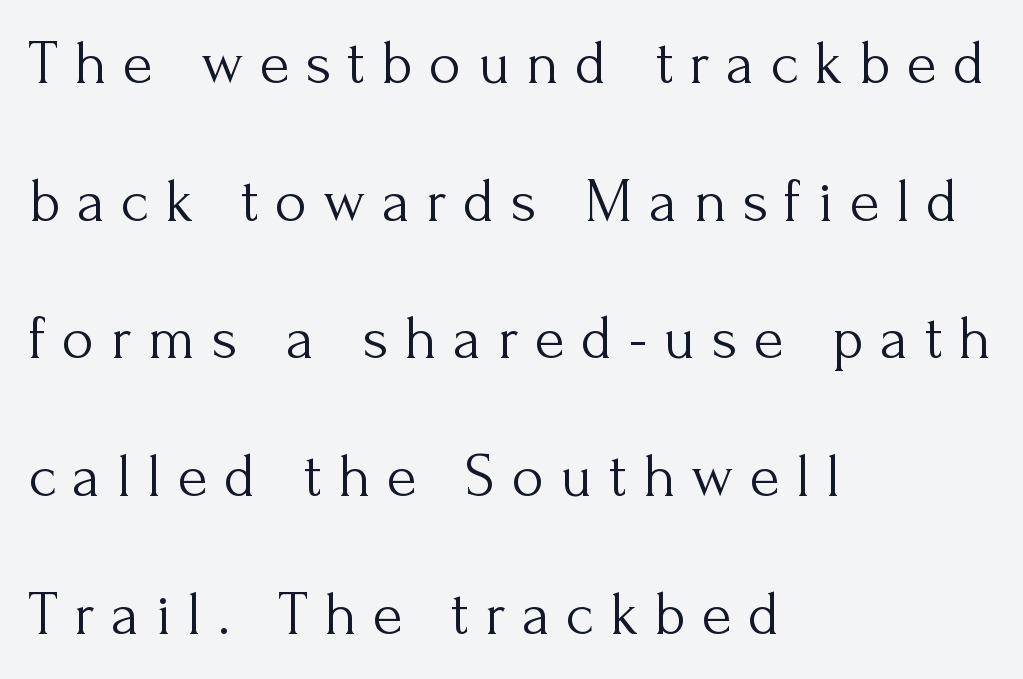
Quick note: interline space is abundant. The space directly below the letters is spotless. Type style note: has serifs. Spacing verdict: proportional, widths tailored to each character. Between one letter and the next there's a generous, obvious gap.
